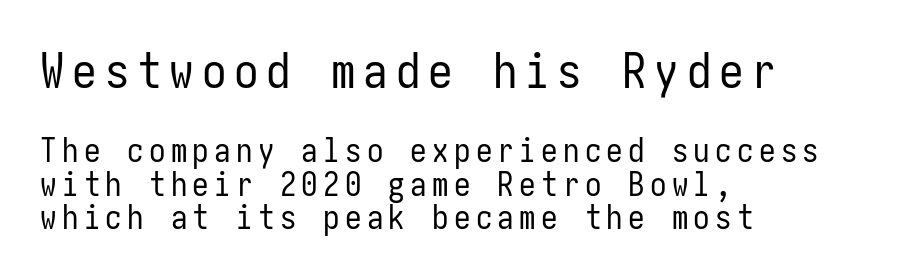
{"serif": "no", "italic": "no", "bold": "no", "weight": "regular", "width": "condensed", "stroke_contrast": "low", "x_height": "medium", "underline": "no", "align": "left", "line_spacing": "tight", "line_spacing_ratio": 1.02, "larger_block": "first", "size_ratio": 1.48, "glyph_px": 49}
